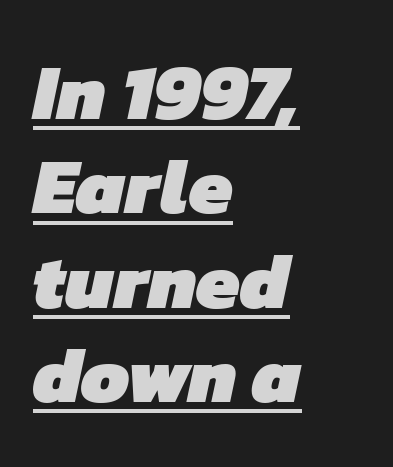
{"serif": "no", "bold": "yes", "weight": "heavy", "width": "normal", "stroke_contrast": "low", "x_height": "medium", "monospaced": "no", "underline": "yes", "align": "left", "line_spacing_ratio": 1.21, "letter_spacing": "normal", "letter_spacing_em": 0.0, "glyph_px": 78}
